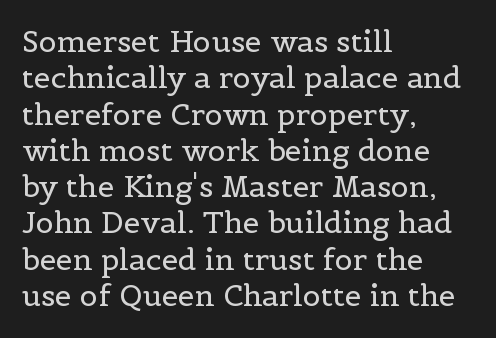
Is this a fixed-width face? No — the glyphs have proportional, varying widths. Style check: upright. Check where the strokes stop: tiny serifs finish them off. A bare baseline throughout the passage. In CSS terms this would be text-align: left. You could call the tracking neutral — neither tight nor loose.
